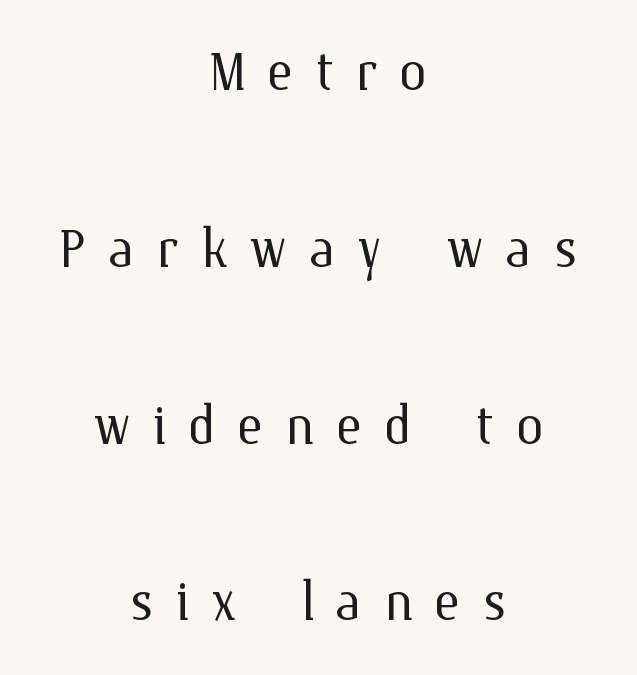
Q: Is the text bold? A: No.
Q: Is the text italic (slanted)? A: No, it is upright.
Q: Is the text underlined? A: No.
Q: How is the paragraph aligned? A: Centered.
Q: Is the spacing between letters normal or unusually wide? A: Unusually wide.
Q: Is the spacing between lines tight, normal or loose? A: Loose.
Q: Width (condensed, normal, or wide)? A: Normal.
Q: Stroke contrast? A: Medium.
Q: x-height? A: Medium.
Q: Monospaced? A: No.
